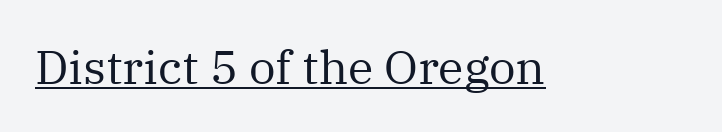
The image shows 47 px regular-weight serif type, upright; set normal letter spacing, underlined; medium stroke contrast and a medium x-height.
